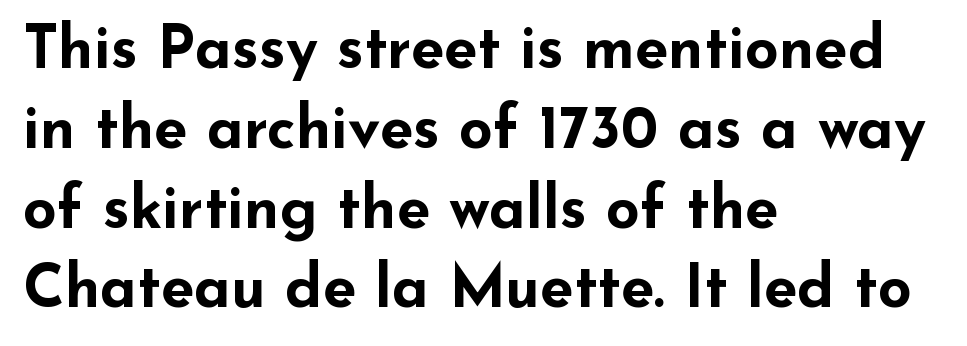
Honestly, the row spacing looks completely unremarkable. Is the letter spacing exaggerated? No — it looks like the ordinary default. Classification — sans serif. Check under the words: just untouched page. I'd describe the lettering as bold — thick and assertive. Italic? Not at all — the glyphs are vertical.
